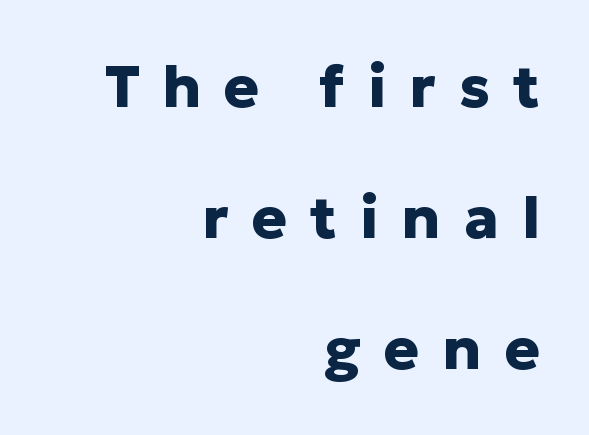
Q: Is the text bold? A: Yes.
Q: Is the text italic (slanted)? A: No, it is upright.
Q: Is the typeface a serif or a sans-serif typeface? A: Sans-serif.
Q: Is the text underlined? A: No.
Q: How is the paragraph aligned? A: Right-aligned.
Q: Is the spacing between letters normal or unusually wide? A: Unusually wide.
Q: Is the spacing between lines tight, normal or loose? A: Loose.
Q: Width (condensed, normal, or wide)? A: Normal.
Q: Stroke contrast? A: Low.
Q: x-height? A: Medium.
Q: Monospaced? A: No.
